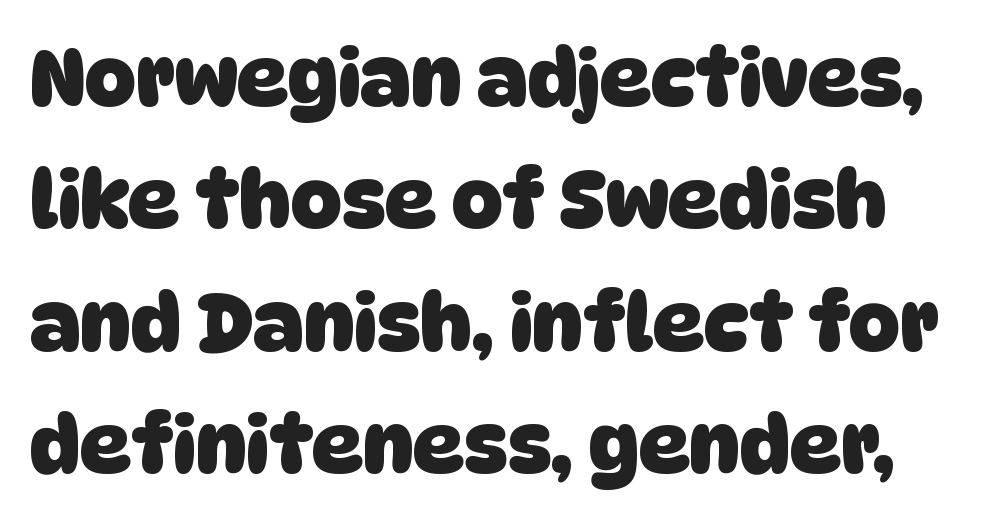
The vertical gap from one line to the next is medium. Examine the stroke ends and you'll find no serifs. Each glyph is drawn with heavy, bold strokes. Looks like regular typesetting: each glyph gets only the width it needs. Underline: absent.
